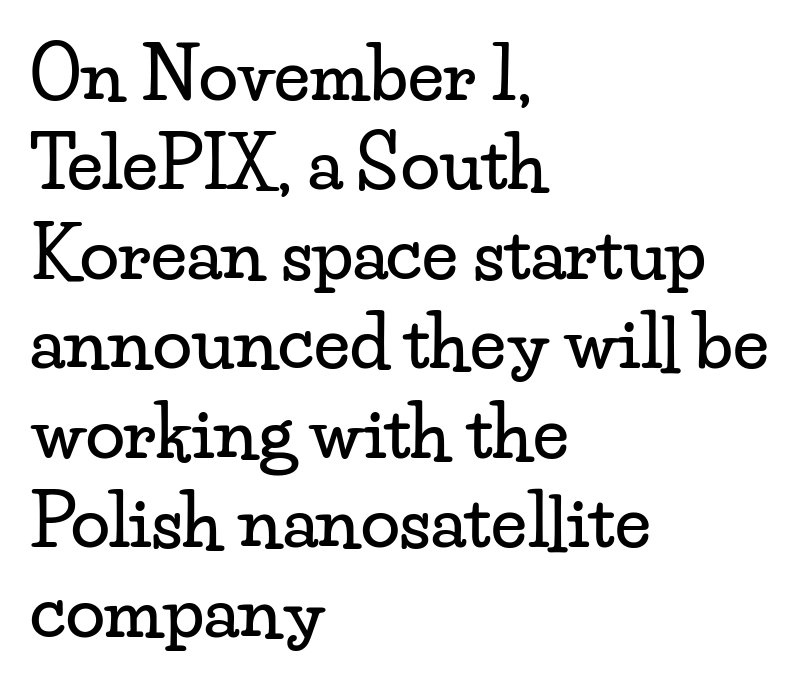
Every character sits straight up, as roman type does. Horizontal bands of white between lines are of average thickness. The passage shown is typed in a proportional face where columns would drift. The space beneath each line is pristine and unruled. The text block is weighted toward the left margin, trailing off unevenly rightward. The letters carry serifs — small finishing strokes at the ends of their stems.
